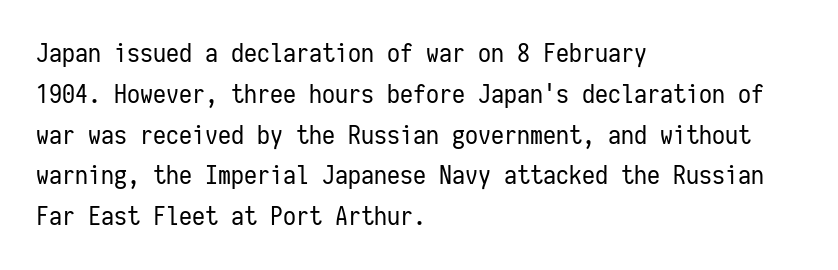
{"italic": "no", "bold": "no", "underline": "no", "align": "left", "line_spacing": "normal", "line_spacing_ratio": 1.57, "letter_spacing": "normal", "letter_spacing_em": 0.0, "glyph_px": 26}
